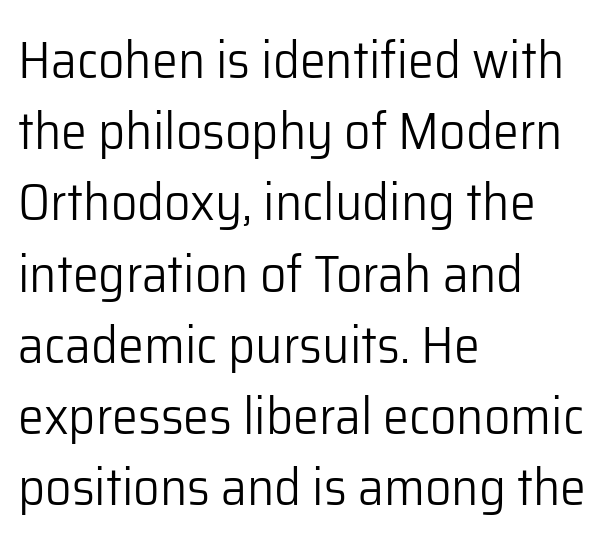
Q: Is the text bold? A: No.
Q: Is the text italic (slanted)? A: No, it is upright.
Q: Is the typeface a serif or a sans-serif typeface? A: Sans-serif.
Q: Is the text underlined? A: No.
Q: How is the paragraph aligned? A: Left-aligned.
Q: Is the spacing between letters normal or unusually wide? A: Normal.
Q: Is the spacing between lines tight, normal or loose? A: Normal.
Q: Width (condensed, normal, or wide)? A: Normal.
Q: Stroke contrast? A: Low.
Q: x-height? A: Medium.
Q: Monospaced? A: No.
